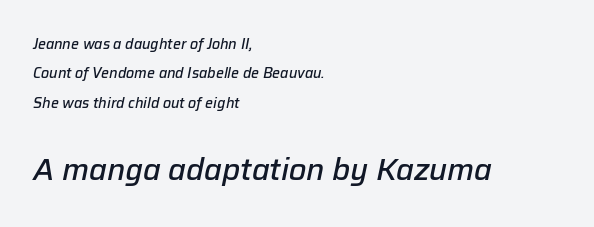
Q: Is the text bold? A: Semi-bold.
Q: Is the text italic (slanted)? A: Yes, it leans right by about 12 degrees.
Q: Is the text underlined? A: No.
Q: How is the paragraph aligned? A: Left-aligned.
Q: Is the spacing between letters normal or unusually wide? A: Normal.
Q: Is the spacing between lines tight, normal or loose? A: Loose.
Q: Which block of text is set in a larger size, the first (top) or the second (bottom)? A: The second (bottom) one.
Q: Width (condensed, normal, or wide)? A: Normal.
Q: Stroke contrast? A: Low.
Q: x-height? A: Medium.
Q: Monospaced? A: No.
